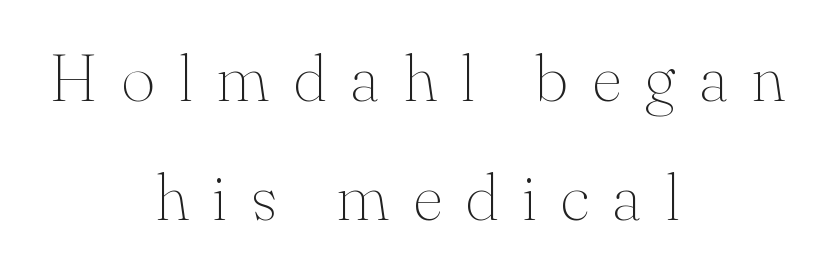
Notice how the passage keeps no hard edge, just a central spine. A roman cut, with each character standing at attention. The gaps between neighbouring characters are conspicuously large. Weight: in the light-to-regular range. A bare baseline throughout the passage.
